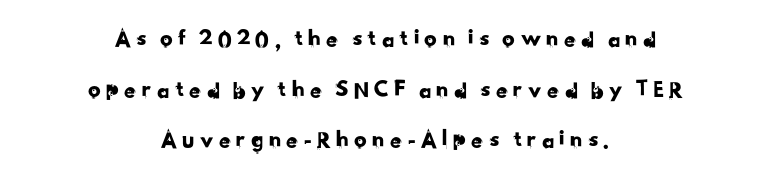
Q: Is the text underlined? A: No.
Q: How is the paragraph aligned? A: Centered.
Q: Is the spacing between lines tight, normal or loose? A: Loose.
